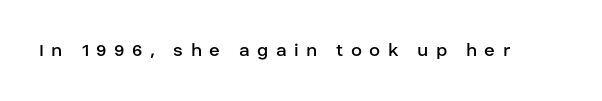
The specimen omits any rule beneath the text block's lines. The typesetting does not lean heavy: it is not bold. The line texture is sparse and dotted thanks to wide tracking. Nope, not italic — everything's standing straight.
